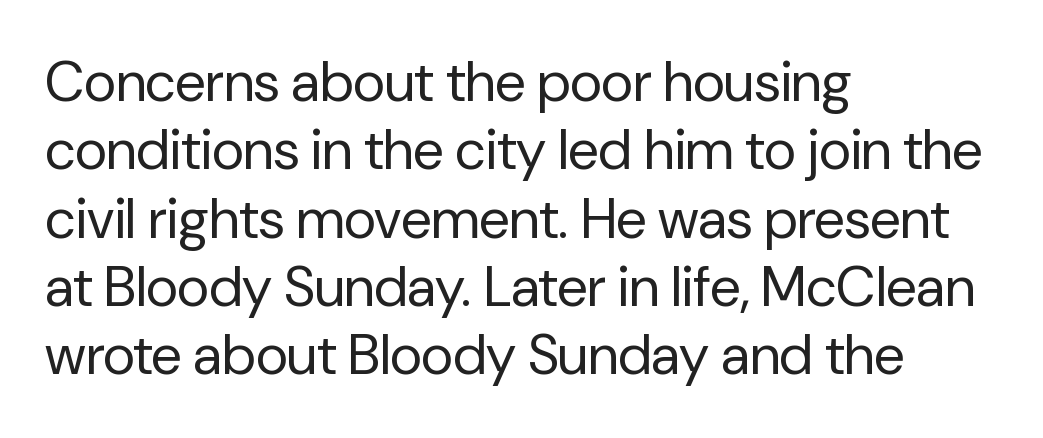
{"serif": "no", "italic": "no", "bold": "no", "weight": "regular", "width": "normal", "stroke_contrast": "low", "x_height": "medium", "monospaced": "no", "underline": "no", "align": "left", "line_spacing_ratio": 1.22, "letter_spacing": "normal", "letter_spacing_em": 0.0, "glyph_px": 56}
